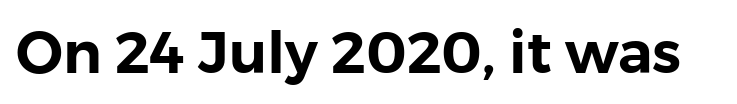
The image shows 58 px sans-serif type, upright; set normal letter spacing, not underlined; a medium x-height.
